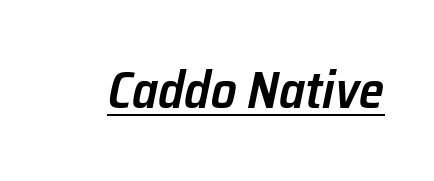
{"italic": "yes", "lean": "right", "slant_degrees": 12, "bold": "semi", "weight": "semibold", "width": "normal", "stroke_contrast": "low", "x_height": "medium", "monospaced": "no", "underline": "yes", "letter_spacing": "normal", "letter_spacing_em": 0.0, "glyph_px": 51}
